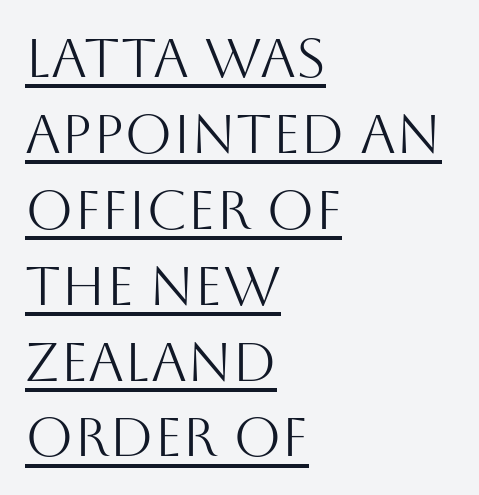
Every stem runs plumb, perpendicular to the baseline. Underline: present. Spacing verdict: proportional, widths tailored to each character. Weight: not bold — regular or lighter. This rendering employs a face without finishing strokes, i.e., a sans-serif. The rows are spaced the way most documents space them.
